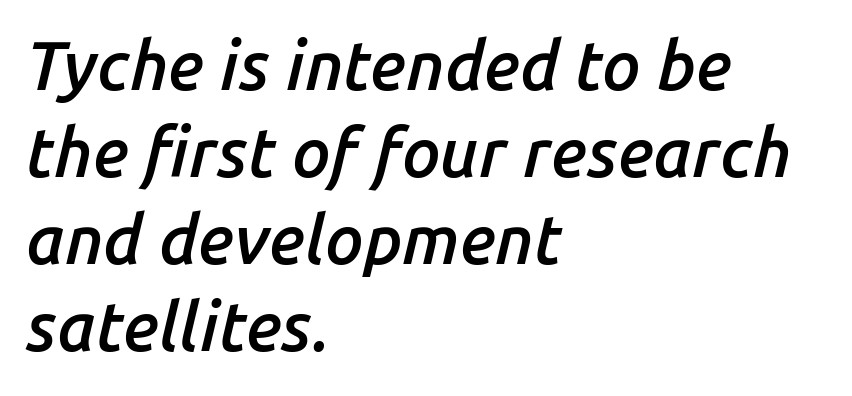
Q: Is the text bold? A: Semi-bold.
Q: Is the text italic (slanted)? A: Yes, it leans right by about 14 degrees.
Q: Is the text underlined? A: No.
Q: How is the paragraph aligned? A: Left-aligned.
Q: Is the spacing between letters normal or unusually wide? A: Normal.
Q: Is the spacing between lines tight, normal or loose? A: Normal.
Q: Width (condensed, normal, or wide)? A: Normal.
Q: Stroke contrast? A: Low.
Q: x-height? A: Medium.
Q: Monospaced? A: No.
